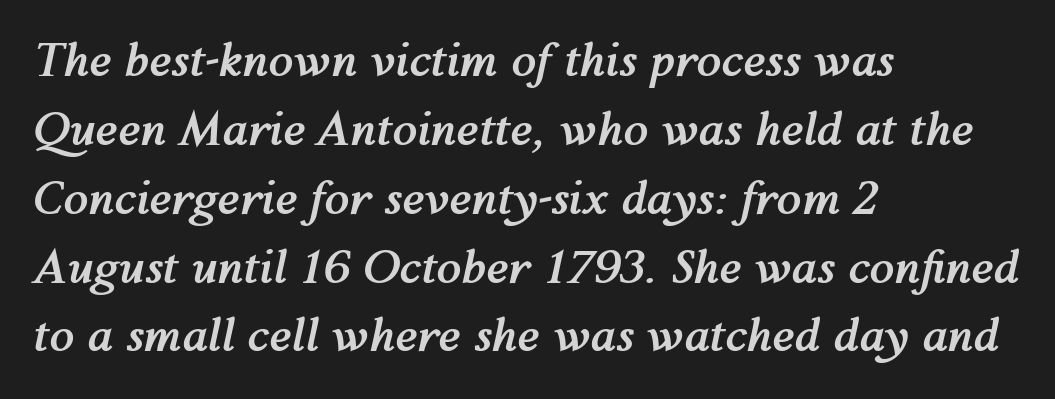
{"italic": "yes", "lean": "right", "slant_degrees": 12, "bold": "yes", "weight": "semibold", "width": "normal", "stroke_contrast": "medium", "x_height": "medium", "monospaced": "no", "underline": "no", "align": "left", "line_spacing": "normal", "line_spacing_ratio": 1.53, "letter_spacing": "normal", "letter_spacing_em": 0.0, "glyph_px": 45}
